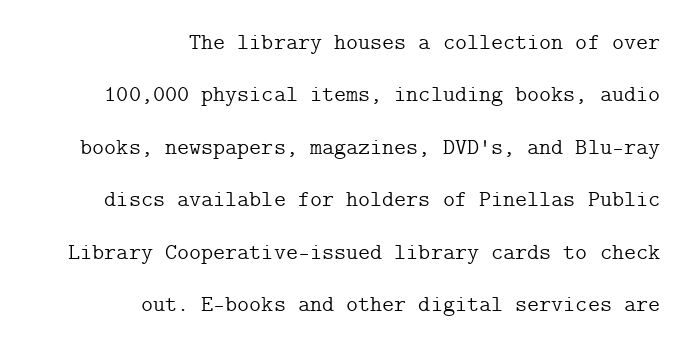
Q: Is the text bold? A: No.
Q: Is the text italic (slanted)? A: No, it is upright.
Q: Is the text underlined? A: No.
Q: How is the paragraph aligned? A: Right-aligned.
Q: Is the spacing between letters normal or unusually wide? A: Normal.
Q: Is the spacing between lines tight, normal or loose? A: Loose.
